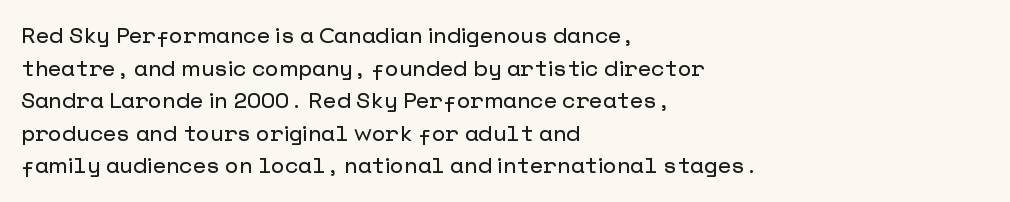
Q: Is the text italic (slanted)? A: No, it is upright.
Q: Is the text underlined? A: No.
Q: How is the paragraph aligned? A: Left-aligned.
Q: Is the spacing between letters normal or unusually wide? A: Normal.
Q: Is the spacing between lines tight, normal or loose? A: Normal.
